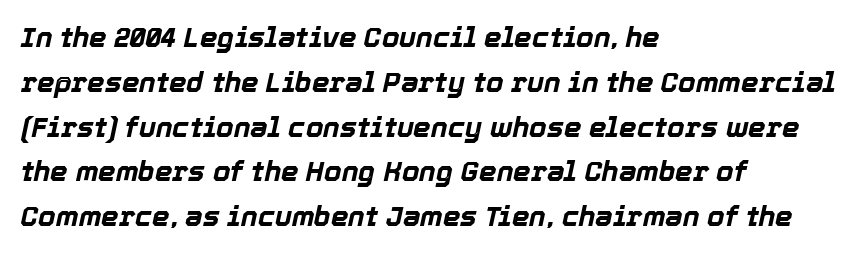
These lines keep a tight, regular rhythm from letter to letter. This sample has the flowing, uneven cadence of proportional lettering. Quick note: italic. This rendering uses left alignment, leaving the right contour irregular.
